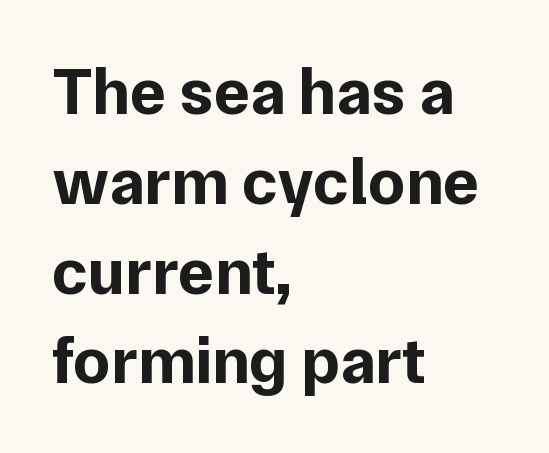
{"serif": "no", "italic": "no", "bold": "yes", "weight": "bold", "width": "normal", "stroke_contrast": "low", "x_height": "medium", "monospaced": "no", "underline": "no", "align": "left", "line_spacing": "normal", "line_spacing_ratio": 1.34, "letter_spacing": "normal", "letter_spacing_em": 0.0, "glyph_px": 67}
